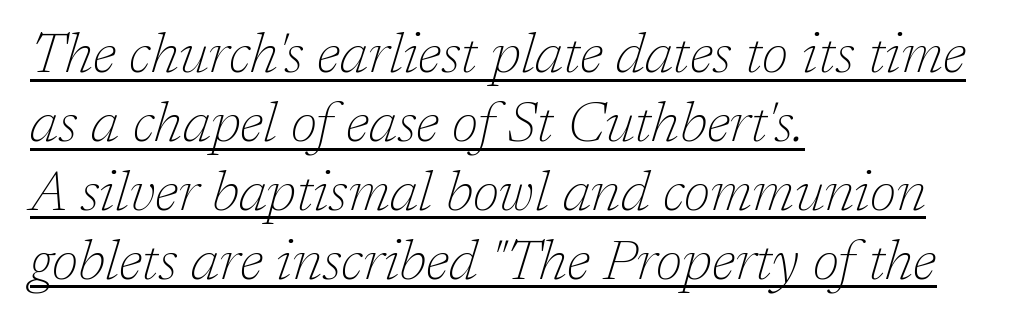
Q: Is the text bold? A: No.
Q: Is the text italic (slanted)? A: Yes, it leans right by about 17 degrees.
Q: Is the typeface a serif or a sans-serif typeface? A: Serif.
Q: Is the text underlined? A: Yes.
Q: How is the paragraph aligned? A: Left-aligned.
Q: Is the spacing between letters normal or unusually wide? A: Normal.
Q: Width (condensed, normal, or wide)? A: Normal.
Q: Stroke contrast? A: Low.
Q: x-height? A: Medium.
Q: Monospaced? A: No.
